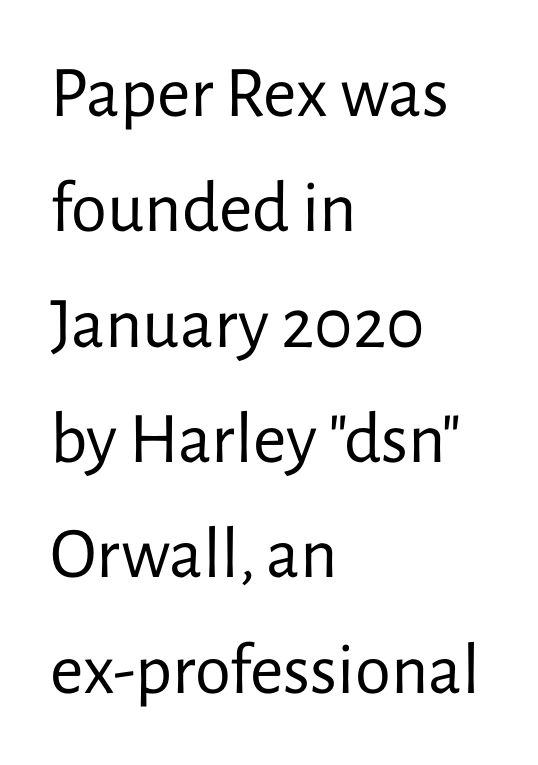
Q: Is the text bold? A: No.
Q: Is the text italic (slanted)? A: No, it is upright.
Q: Is the typeface a serif or a sans-serif typeface? A: Sans-serif.
Q: Is the text underlined? A: No.
Q: How is the paragraph aligned? A: Left-aligned.
Q: Is the spacing between letters normal or unusually wide? A: Normal.
Q: Is the spacing between lines tight, normal or loose? A: Normal.
Q: Width (condensed, normal, or wide)? A: Normal.
Q: Stroke contrast? A: Low.
Q: x-height? A: Medium.
Q: Monospaced? A: No.
